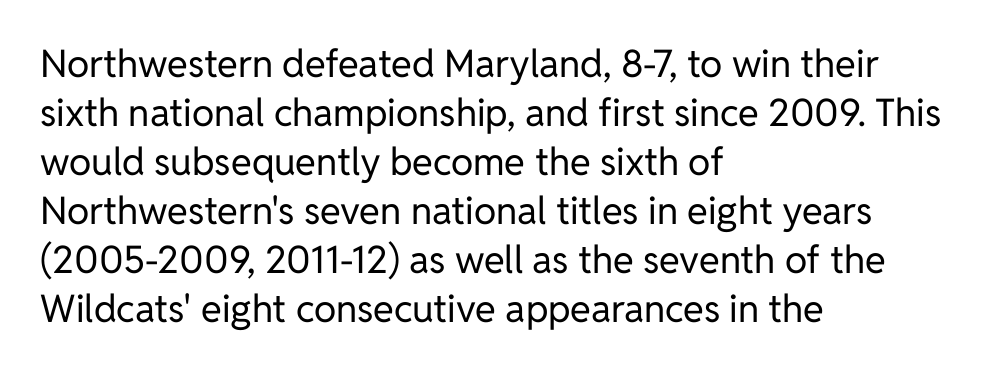
Q: Is the text bold? A: No.
Q: Is the text italic (slanted)? A: No, it is upright.
Q: Is the typeface a serif or a sans-serif typeface? A: Sans-serif.
Q: Is the text underlined? A: No.
Q: How is the paragraph aligned? A: Left-aligned.
Q: Is the spacing between letters normal or unusually wide? A: Normal.
Q: Is the spacing between lines tight, normal or loose? A: Normal.
Q: Width (condensed, normal, or wide)? A: Normal.
Q: Stroke contrast? A: Low.
Q: x-height? A: Medium.
Q: Monospaced? A: No.
